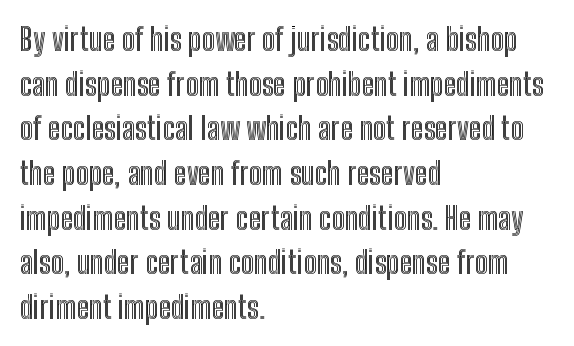
The image shows 31 px condensed type, upright; set left-aligned, normal line spacing (1.44x), normal letter spacing, not underlined; a medium x-height.
